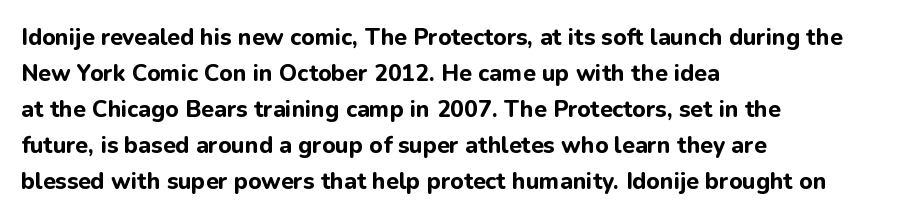
{"italic": "no", "bold": "yes", "underline": "no", "align": "left", "line_spacing": "normal", "line_spacing_ratio": 1.57, "letter_spacing": "normal", "letter_spacing_em": 0.0, "glyph_px": 23}
